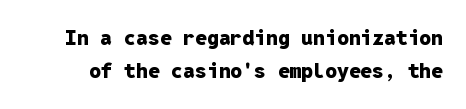
Q: Is the text bold? A: Yes.
Q: Is the text italic (slanted)? A: No, it is upright.
Q: Is the text underlined? A: No.
Q: Is the spacing between letters normal or unusually wide? A: Normal.
Q: Is the spacing between lines tight, normal or loose? A: Normal.
